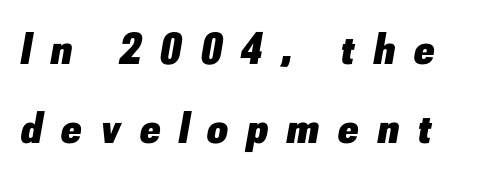
The image shows 45 px heavy type, italic (leaning right); set line spacing 1.75x, unusually wide letter spacing (+0.43 em), not underlined; low stroke contrast and a small x-height.
